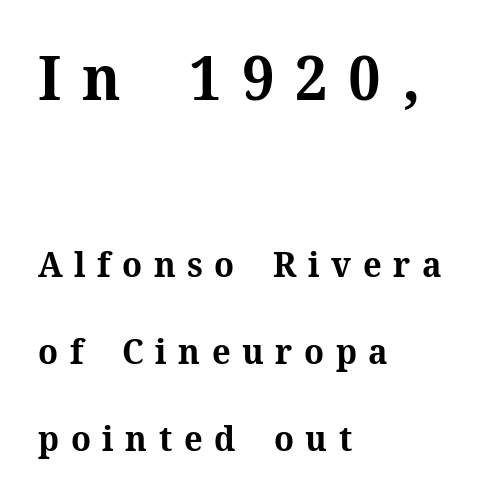
Q: Is the text bold? A: Yes.
Q: Is the text italic (slanted)? A: No, it is upright.
Q: Is the typeface a serif or a sans-serif typeface? A: Serif.
Q: Is the text underlined? A: No.
Q: How is the paragraph aligned? A: Left-aligned.
Q: Is the spacing between letters normal or unusually wide? A: Unusually wide.
Q: Is the spacing between lines tight, normal or loose? A: Loose.
Q: Which block of text is set in a larger size, the first (top) or the second (bottom)? A: The first (top) one.
Q: Width (condensed, normal, or wide)? A: Normal.
Q: Stroke contrast? A: Medium.
Q: x-height? A: Medium.
Q: Monospaced? A: No.
